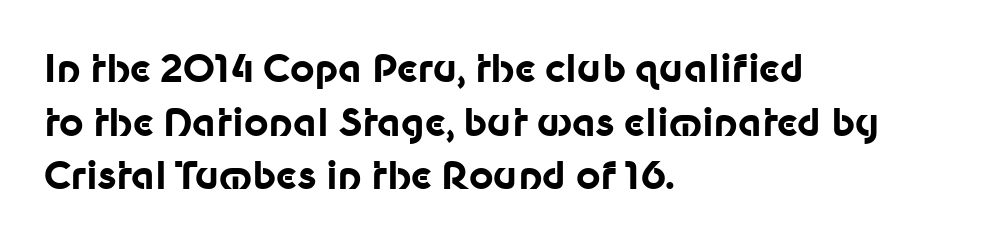
The image shows 38 px bold sans-serif type, upright; set left-aligned, normal line spacing (1.41x), normal letter spacing, not underlined; low stroke contrast and a medium x-height.
